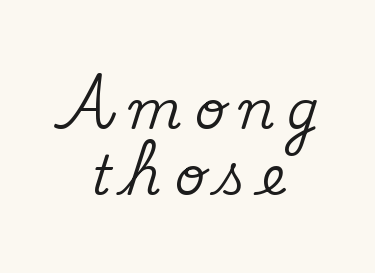
{"serif": "yes", "width": "normal", "stroke_contrast": "medium", "x_height": "small", "monospaced": "no", "underline": "no", "align": "center", "line_spacing_ratio": 1.24, "letter_spacing": "wide", "letter_spacing_em": 0.25, "glyph_px": 53}
